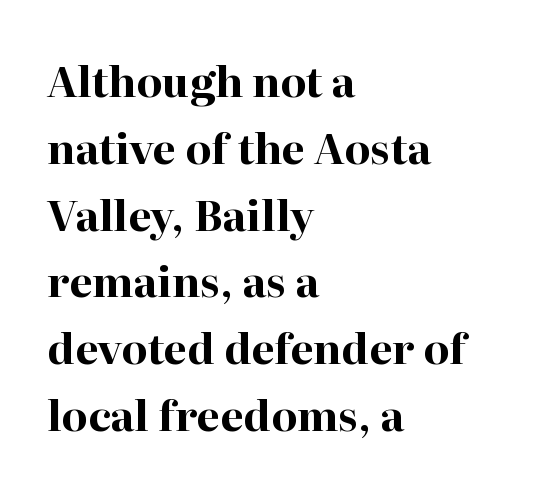
{"serif": "yes", "italic": "no", "bold": "yes", "weight": "bold", "width": "normal", "stroke_contrast": "high", "x_height": "medium", "monospaced": "no", "underline": "no", "align": "left", "line_spacing": "normal", "line_spacing_ratio": 1.59, "letter_spacing": "normal", "letter_spacing_em": 0.0, "glyph_px": 42}
